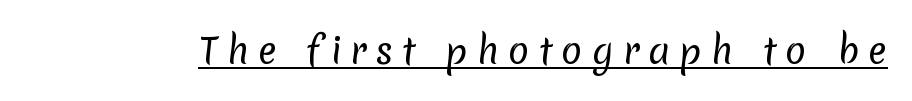
Q: Is the text bold? A: No.
Q: Is the typeface a serif or a sans-serif typeface? A: Sans-serif.
Q: Is the text underlined? A: Yes.
Q: Is the spacing between letters normal or unusually wide? A: Unusually wide.
Q: Width (condensed, normal, or wide)? A: Normal.
Q: Stroke contrast? A: Low.
Q: x-height? A: Medium.
Q: Monospaced? A: No.
